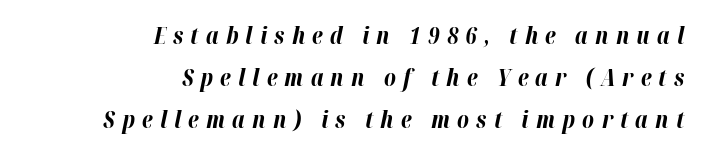
The image shows 23 px bold type, italic (leaning right); set right-aligned, line spacing 1.82x, unusually wide letter spacing (+0.31 em), not underlined.
